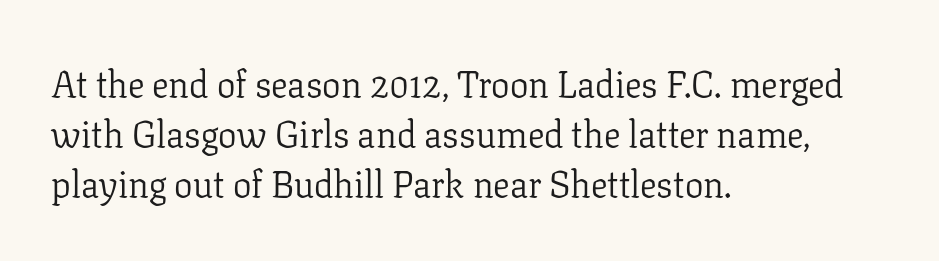
Q: Is the text bold? A: No.
Q: Is the text italic (slanted)? A: No, it is upright.
Q: Is the typeface a serif or a sans-serif typeface? A: Serif.
Q: Is the text underlined? A: No.
Q: How is the paragraph aligned? A: Left-aligned.
Q: Is the spacing between letters normal or unusually wide? A: Normal.
Q: Is the spacing between lines tight, normal or loose? A: Normal.
Q: Width (condensed, normal, or wide)? A: Normal.
Q: Stroke contrast? A: Low.
Q: x-height? A: Medium.
Q: Monospaced? A: No.
